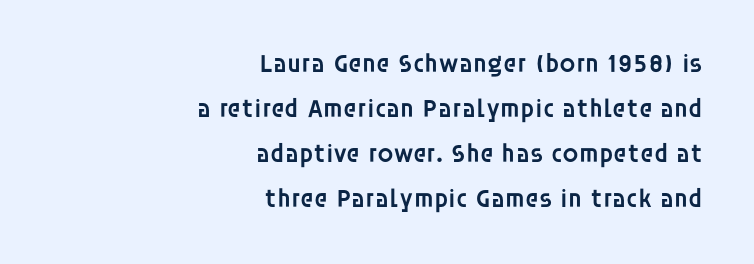
The image shows 26 px text type, upright; set right-aligned, line spacing 1.73x, normal letter spacing, not underlined.
